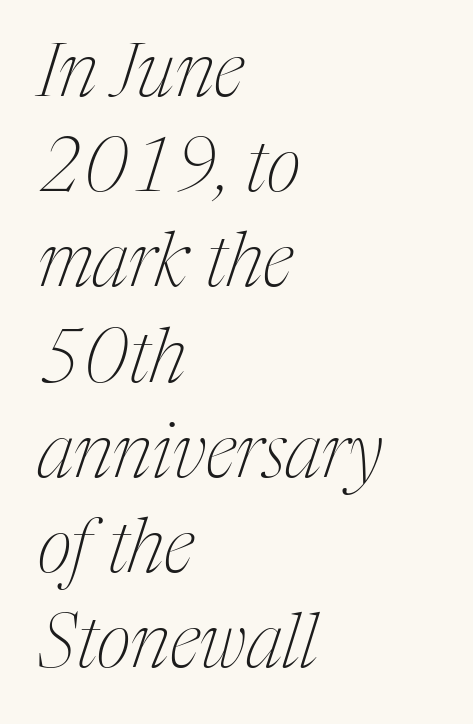
Q: Is the text bold? A: No.
Q: Is the text italic (slanted)? A: Yes, it leans right by about 17 degrees.
Q: Is the typeface a serif or a sans-serif typeface? A: Serif.
Q: Is the text underlined? A: No.
Q: How is the paragraph aligned? A: Left-aligned.
Q: Is the spacing between letters normal or unusually wide? A: Normal.
Q: Is the spacing between lines tight, normal or loose? A: Normal.
Q: Width (condensed, normal, or wide)? A: Condensed.
Q: Stroke contrast? A: Medium.
Q: x-height? A: Medium.
Q: Monospaced? A: No.
